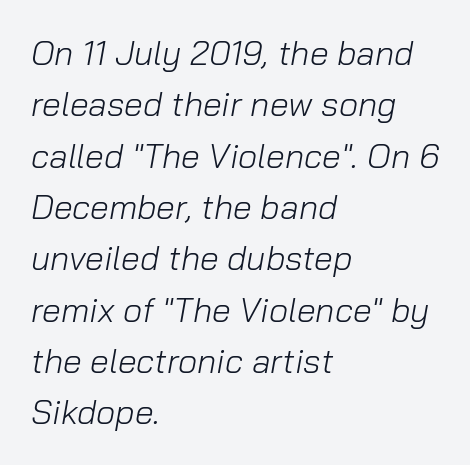
The image shows 34 px light type, italic (leaning right); set left-aligned, normal line spacing (1.51x), normal letter spacing, not underlined; low stroke contrast and a medium x-height.
